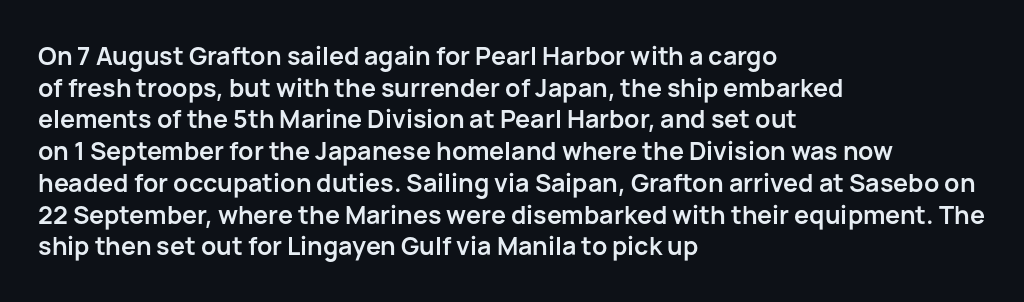
{"italic": "no", "bold": "yes", "underline": "no", "align": "left", "line_spacing": "normal", "line_spacing_ratio": 1.27, "letter_spacing": "normal", "letter_spacing_em": 0.0, "glyph_px": 25}
